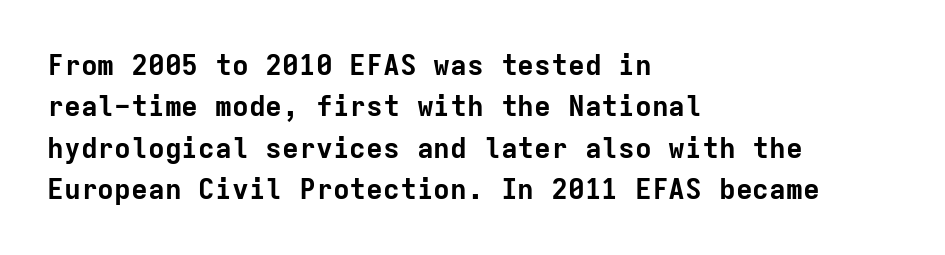
Q: Is the text bold? A: Yes.
Q: Is the text italic (slanted)? A: No, it is upright.
Q: Is the typeface a serif or a sans-serif typeface? A: Sans-serif.
Q: Is the text underlined? A: No.
Q: How is the paragraph aligned? A: Left-aligned.
Q: Is the spacing between letters normal or unusually wide? A: Normal.
Q: Is the spacing between lines tight, normal or loose? A: Normal.
Q: Width (condensed, normal, or wide)? A: Normal.
Q: Stroke contrast? A: Low.
Q: x-height? A: Medium.
Q: Monospaced? A: Yes.
